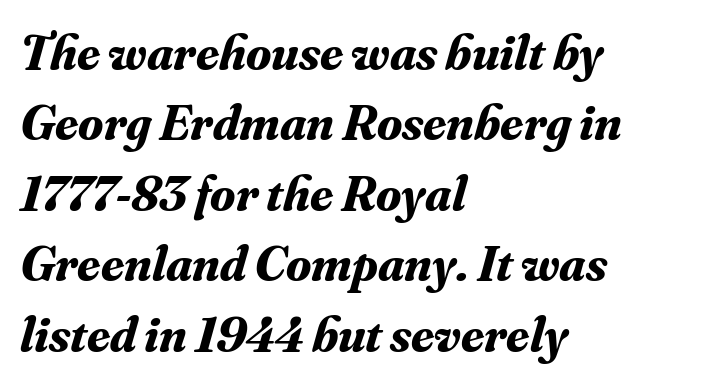
Q: Is the text bold? A: Yes.
Q: Is the text italic (slanted)? A: Yes, it leans right by about 16 degrees.
Q: Is the typeface a serif or a sans-serif typeface? A: Serif.
Q: Is the text underlined? A: No.
Q: How is the paragraph aligned? A: Left-aligned.
Q: Is the spacing between letters normal or unusually wide? A: Normal.
Q: Is the spacing between lines tight, normal or loose? A: Normal.
Q: Width (condensed, normal, or wide)? A: Normal.
Q: Stroke contrast? A: Medium.
Q: x-height? A: Small.
Q: Monospaced? A: No.
